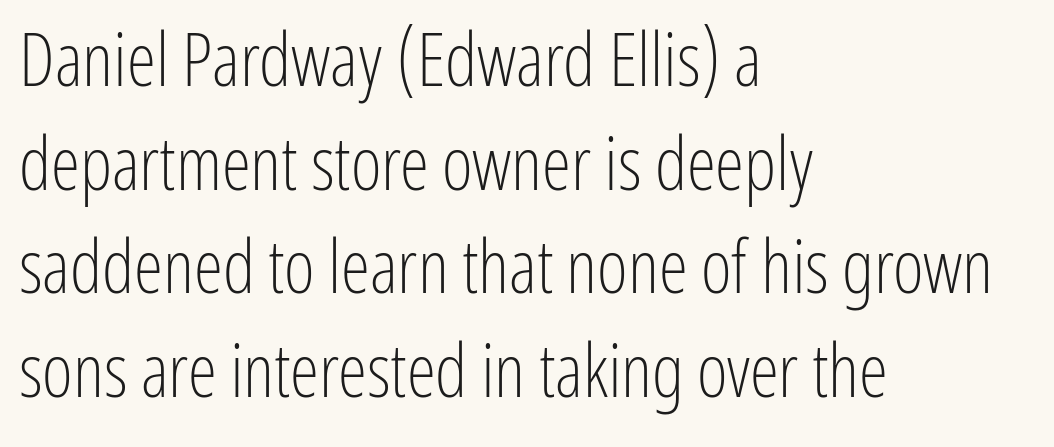
The image shows 74 px light, condensed sans-serif type, upright; set left-aligned, normal line spacing (1.4x), normal letter spacing, not underlined; low stroke contrast and a medium x-height.
